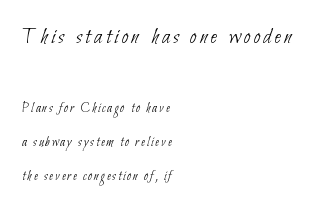
The image shows 24 px text type; set left-aligned, loose line spacing (2.44x), not underlined; the first (top) block is 1.71x larger.
